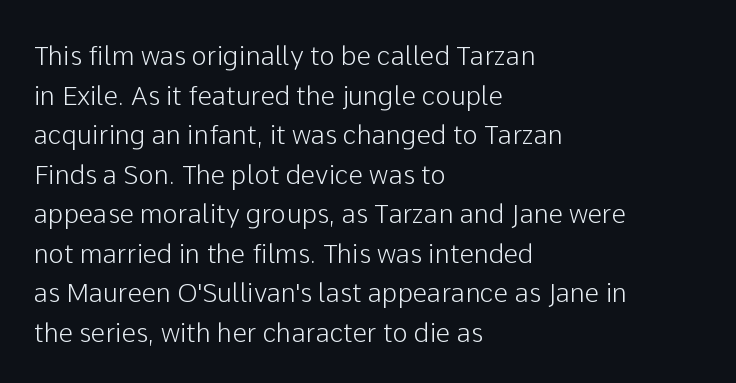
Q: Is the text italic (slanted)? A: No, it is upright.
Q: Is the text underlined? A: No.
Q: How is the paragraph aligned? A: Left-aligned.
Q: Is the spacing between letters normal or unusually wide? A: Normal.
Q: Is the spacing between lines tight, normal or loose? A: Normal.
